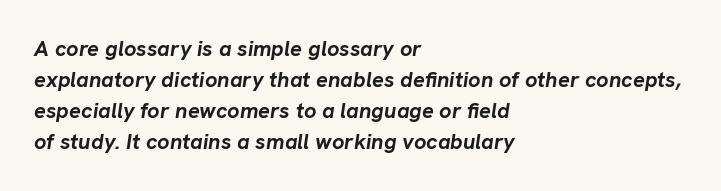
Q: Is the text bold? A: Yes.
Q: Is the text italic (slanted)? A: Yes, it leans right by about 8 degrees.
Q: Is the text underlined? A: No.
Q: How is the paragraph aligned? A: Left-aligned.
Q: Is the spacing between letters normal or unusually wide? A: Normal.
Q: Is the spacing between lines tight, normal or loose? A: Normal.
